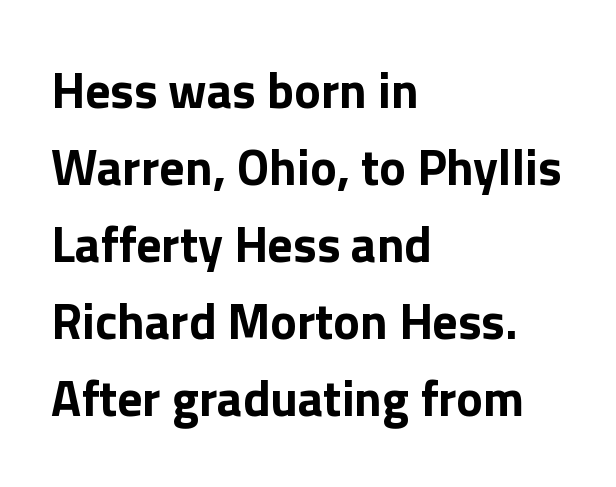
{"serif": "no", "italic": "no", "bold": "yes", "weight": "bold", "width": "normal", "x_height": "medium", "monospaced": "no", "underline": "no", "align": "left", "line_spacing": "normal", "line_spacing_ratio": 1.54, "letter_spacing": "normal", "letter_spacing_em": 0.0, "glyph_px": 50}
